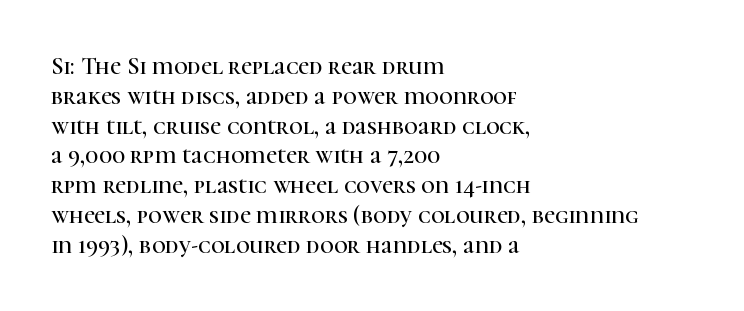
The image shows 24 px text type, upright; set left-aligned, line spacing 1.24x, normal letter spacing, not underlined.
